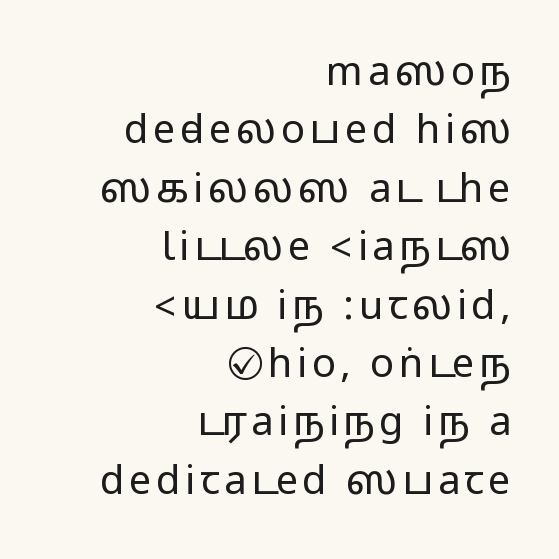
{"serif": "no", "italic": "no", "width": "wide", "stroke_contrast": "medium", "monospaced": "no", "underline": "no", "align": "right", "line_spacing": "normal", "line_spacing_ratio": 1.46, "glyph_px": 40}
